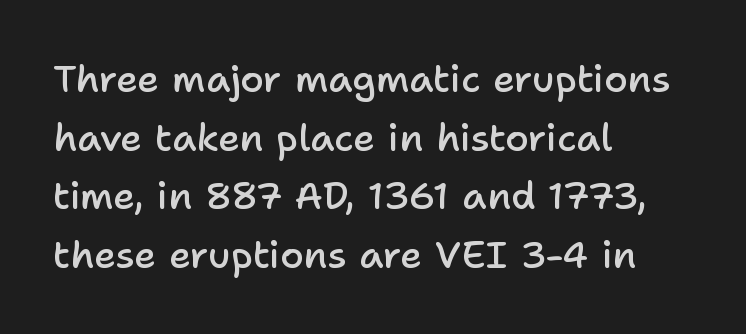
{"serif": "no", "italic": "no", "bold": "semi", "weight": "semibold", "width": "normal", "stroke_contrast": "low", "x_height": "medium", "monospaced": "no", "underline": "no", "align": "left", "line_spacing": "normal", "line_spacing_ratio": 1.54, "letter_spacing": "normal", "letter_spacing_em": 0.0, "glyph_px": 38}
